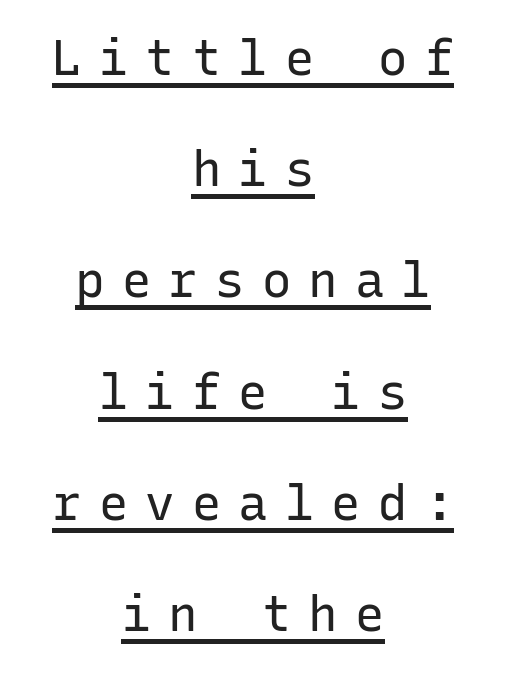
The image shows 49 px regular-weight sans-serif type, upright, monospaced; set centered, loose line spacing (2.27x), unusually wide letter spacing (+0.35 em), underlined; low stroke contrast and a medium x-height.
